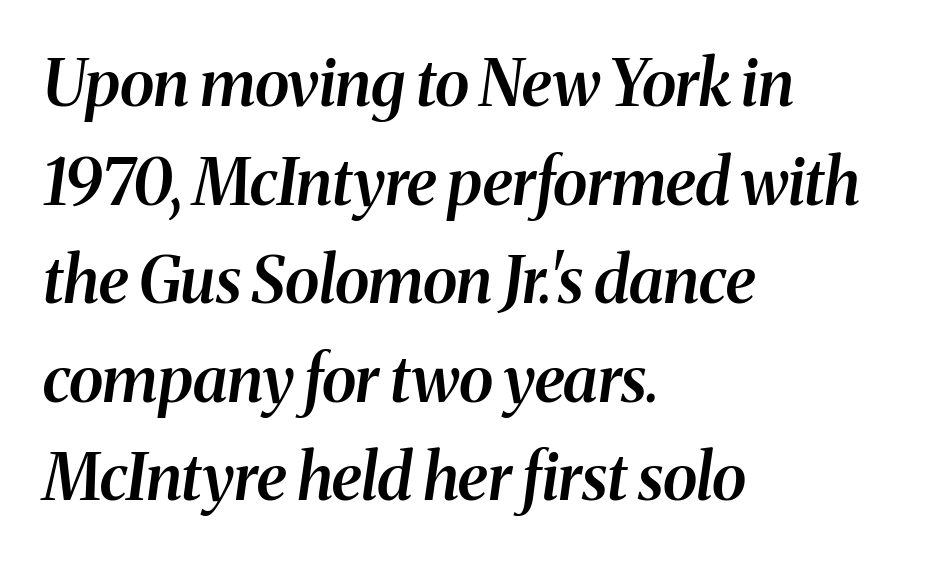
The image shows 64 px semibold serif type, italic (leaning right); set left-aligned, normal line spacing (1.54x), normal letter spacing, not underlined; medium stroke contrast and a medium x-height.
